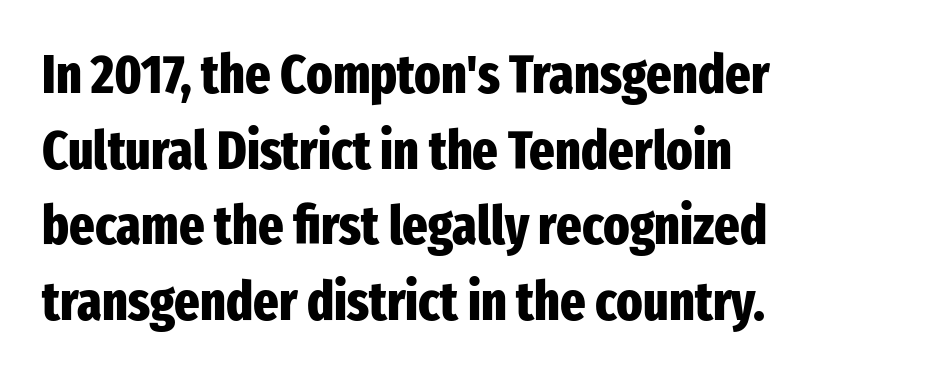
{"serif": "no", "italic": "no", "bold": "yes", "weight": "heavy", "width": "condensed", "stroke_contrast": "low", "x_height": "medium", "monospaced": "no", "underline": "no", "align": "left", "line_spacing": "normal", "line_spacing_ratio": 1.4, "letter_spacing": "normal", "letter_spacing_em": 0.0, "glyph_px": 54}
